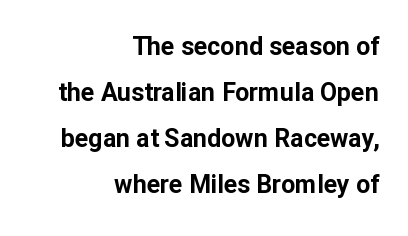
The image shows 25 px bold type, upright; set right-aligned, line spacing 1.84x, normal letter spacing, not underlined.
